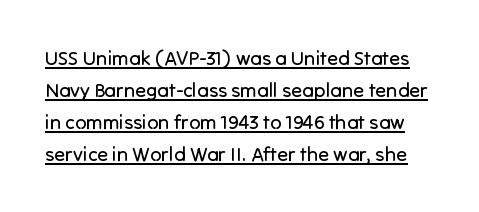
Q: Is the text bold? A: No.
Q: Is the text italic (slanted)? A: No, it is upright.
Q: Is the text underlined? A: Yes.
Q: Is the spacing between letters normal or unusually wide? A: Normal.
Q: Is the spacing between lines tight, normal or loose? A: Normal.
